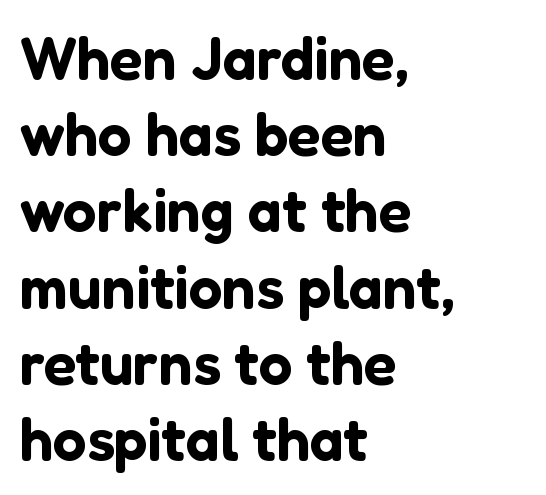
The letterforms sit shoulder to shoulder at normal distance. The font family rendered here belongs to the sans-serif group. Every row of glyphs begins at an identical x-position on the left. Think of a printed novel: that variable character pitch is what you see here.
